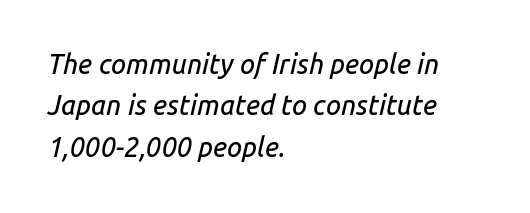
The typography opts for an oblique posture over an upright one. Each word holds together tightly as a unit, with standard inter-letter gaps. The rendering uses a moderate line-height, typical for paragraphs. The passage shown is not underscored anywhere. The lines in this sample share a left origin and differ only in where they stop.
